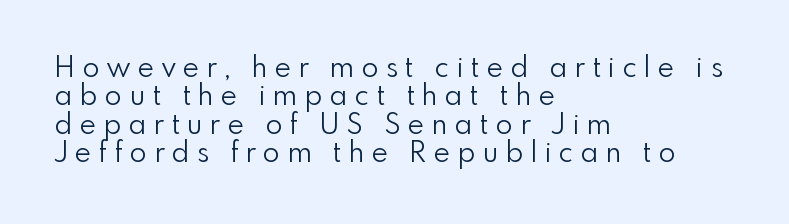
These glyphs show unthickened strokes, regular width or finer. This sample uses a sans-serif face. Interline gaps are noticeably narrow in this sample. In terms of posture, this sample is upright. A clean baseline with only descenders dipping below it. Here the designer chose a conventional face with non-uniform glyph widths.
